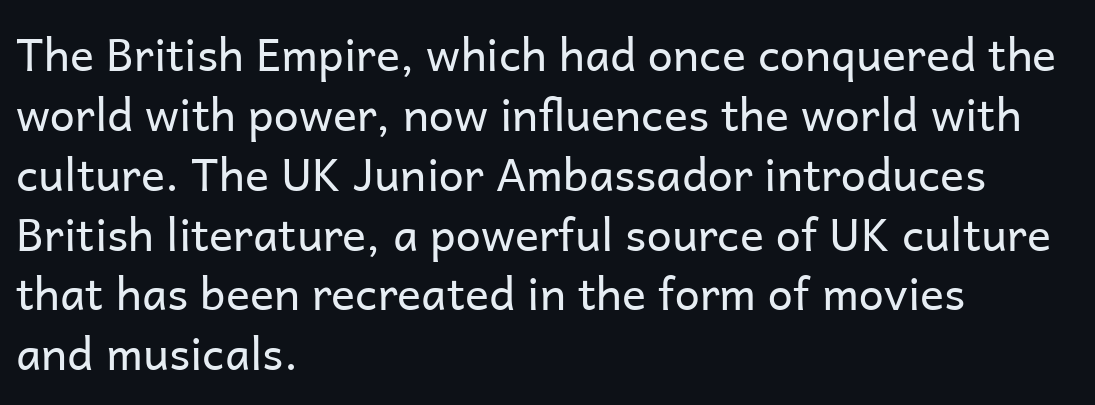
{"serif": "no", "italic": "no", "bold": "no", "weight": "regular", "width": "normal", "stroke_contrast": "low", "x_height": "medium", "monospaced": "no", "underline": "no", "align": "left", "line_spacing": "normal", "line_spacing_ratio": 1.33, "letter_spacing": "normal", "letter_spacing_em": 0.0, "glyph_px": 45}
